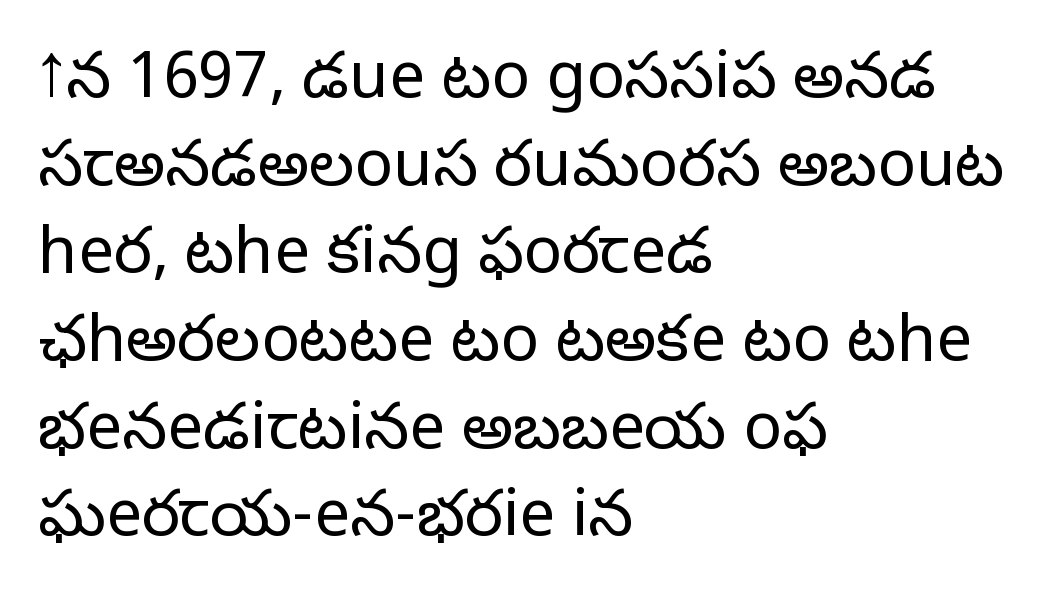
The image shows 64 px light sans-serif type, upright; set left-aligned, normal line spacing (1.37x), normal letter spacing, not underlined; low stroke contrast and a medium x-height.
